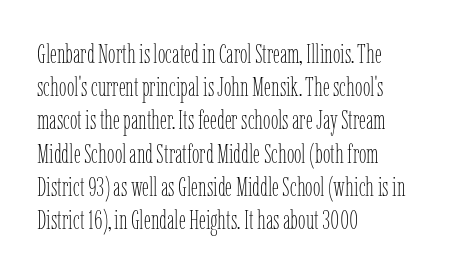
{"italic": "no", "bold": "no", "underline": "no", "align": "left", "line_spacing_ratio": 1.23, "letter_spacing": "normal", "letter_spacing_em": 0.0, "glyph_px": 27}
